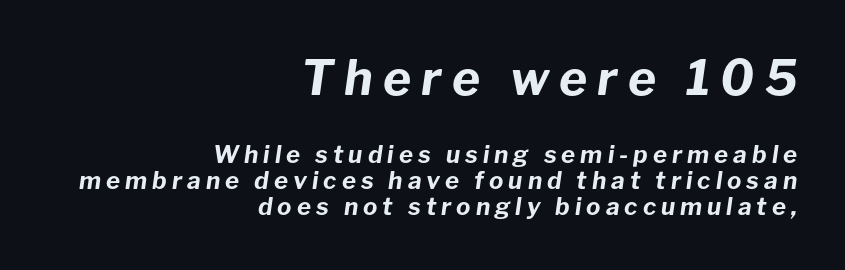
{"italic": "yes", "lean": "right", "slant_degrees": 8, "bold": "yes", "weight": "bold", "width": "normal", "stroke_contrast": "low", "x_height": "medium", "monospaced": "no", "underline": "no", "align": "right", "line_spacing": "tight", "line_spacing_ratio": 1.09, "letter_spacing": "wide", "letter_spacing_em": 0.21, "larger_block": "first", "size_ratio": 2.0, "glyph_px": 48}
